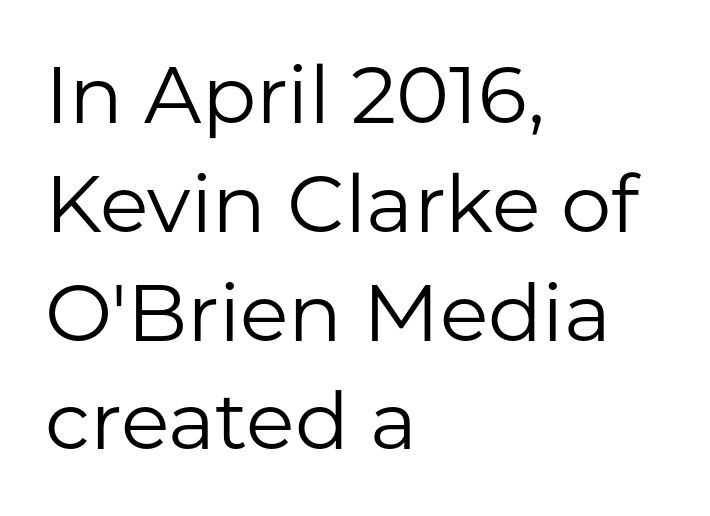
Unlike a traditional serif, this face leaves its strokes unadorned. No extra tracking has been applied to these lines. The letters look calm and open, with moderate or lighter stems. Regular leading. The lettering holds an erect, upright posture throughout.
